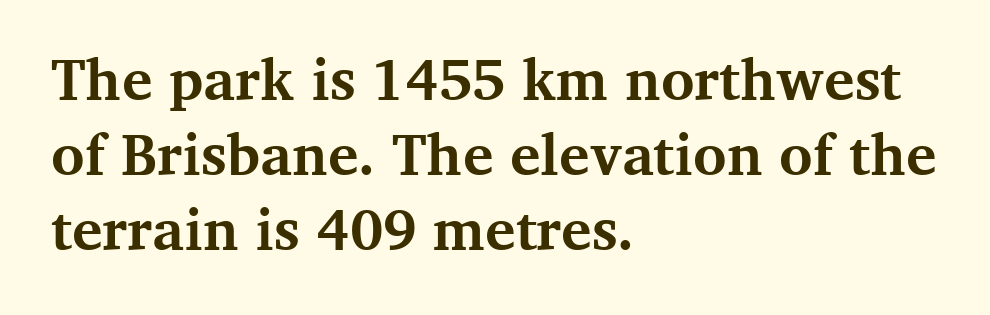
The image shows 57 px bold serif type, upright; set left-aligned, normal line spacing (1.32x), normal letter spacing, not underlined; medium stroke contrast and a medium x-height.
